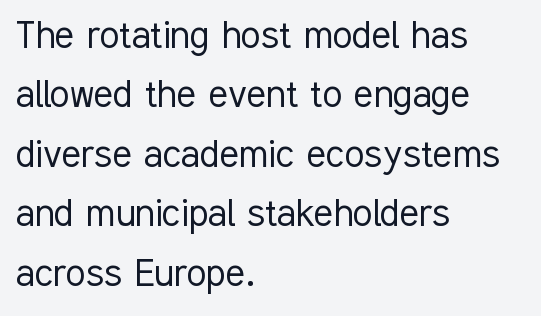
{"serif": "no", "italic": "no", "bold": "no", "weight": "light", "width": "condensed", "stroke_contrast": "low", "x_height": "medium", "monospaced": "no", "underline": "no", "align": "left", "line_spacing": "normal", "line_spacing_ratio": 1.32, "letter_spacing": "normal", "letter_spacing_em": 0.0, "glyph_px": 45}
